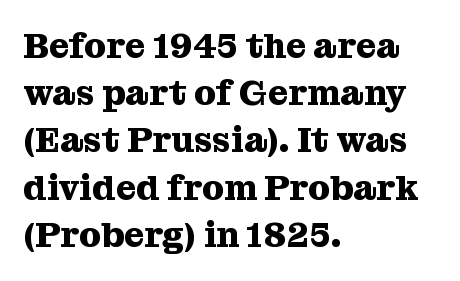
The image shows 35 px heavy serif type, upright; set left-aligned, normal line spacing (1.35x), normal letter spacing, not underlined; medium stroke contrast and a medium x-height.
